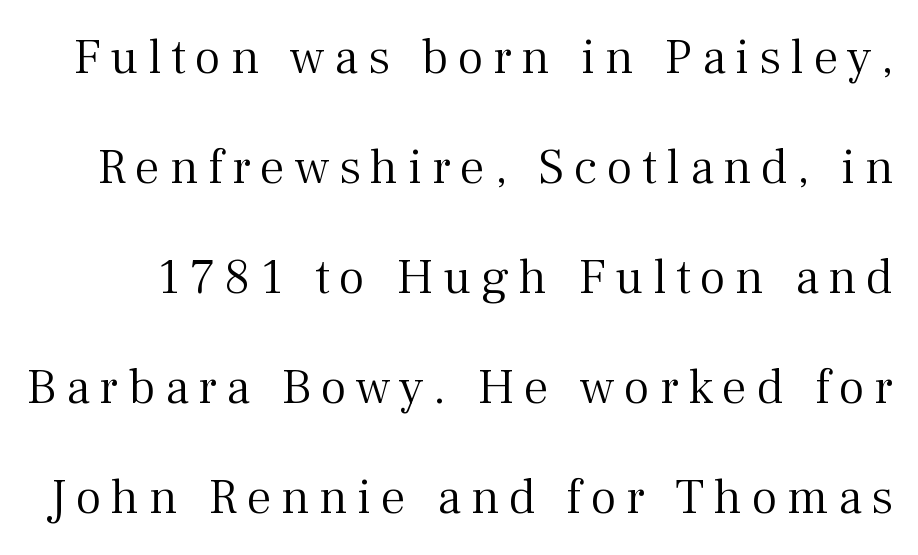
{"serif": "yes", "italic": "no", "bold": "no", "weight": "light", "width": "normal", "stroke_contrast": "medium", "x_height": "medium", "monospaced": "no", "underline": "no", "line_spacing": "loose", "line_spacing_ratio": 2.2, "glyph_px": 50}
